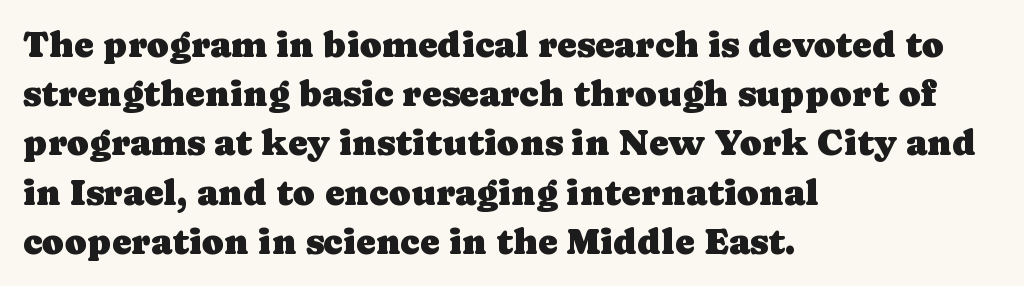
{"serif": "yes", "italic": "no", "width": "normal", "stroke_contrast": "low", "x_height": "medium", "monospaced": "no", "underline": "no", "align": "left", "line_spacing": "normal", "line_spacing_ratio": 1.33, "letter_spacing": "normal", "letter_spacing_em": 0.0, "glyph_px": 37}
